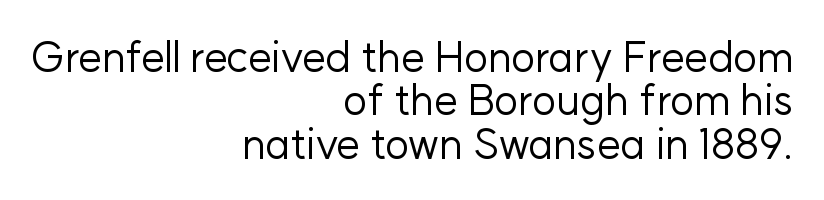
Q: Is the text bold? A: No.
Q: Is the text italic (slanted)? A: No, it is upright.
Q: Is the typeface a serif or a sans-serif typeface? A: Sans-serif.
Q: Is the text underlined? A: No.
Q: How is the paragraph aligned? A: Right-aligned.
Q: Is the spacing between letters normal or unusually wide? A: Normal.
Q: Is the spacing between lines tight, normal or loose? A: Tight.
Q: Width (condensed, normal, or wide)? A: Normal.
Q: Stroke contrast? A: Low.
Q: x-height? A: Medium.
Q: Monospaced? A: No.
